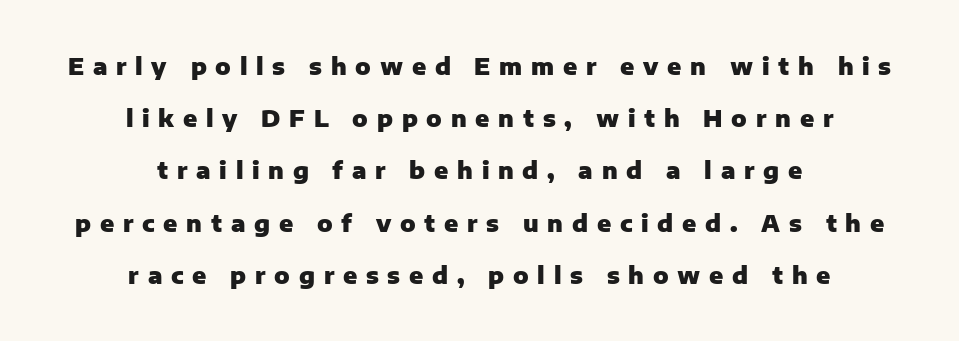
Q: Is the text bold? A: Yes.
Q: Is the text italic (slanted)? A: No, it is upright.
Q: Is the text underlined? A: No.
Q: How is the paragraph aligned? A: Centered.
Q: Is the spacing between letters normal or unusually wide? A: Unusually wide.
Q: Is the spacing between lines tight, normal or loose? A: Loose.
